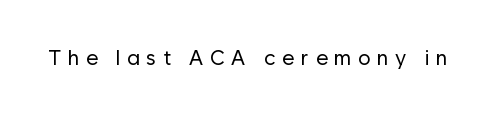
The image shows 21 px text type, upright; set unusually wide letter spacing (+0.31 em), not underlined.
